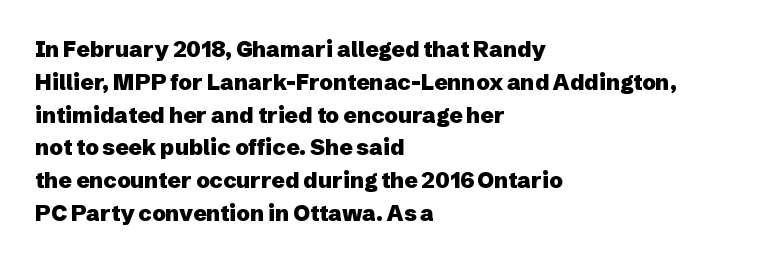
{"italic": "no", "bold": "yes", "underline": "no", "align": "left", "line_spacing": "normal", "line_spacing_ratio": 1.49, "letter_spacing": "normal", "letter_spacing_em": 0.0, "glyph_px": 22}
